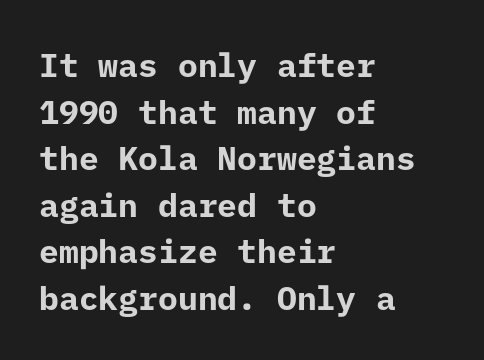
The image shows 33 px bold sans-serif type, upright; set left-aligned, normal line spacing (1.41x), normal letter spacing, not underlined; low stroke contrast and a medium x-height.
